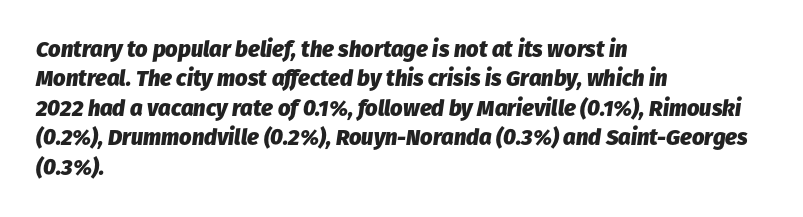
Q: Is the text bold? A: Yes.
Q: Is the text italic (slanted)? A: Yes, it leans right by about 8 degrees.
Q: Is the text underlined? A: No.
Q: How is the paragraph aligned? A: Left-aligned.
Q: Is the spacing between letters normal or unusually wide? A: Normal.
Q: Is the spacing between lines tight, normal or loose? A: Normal.
